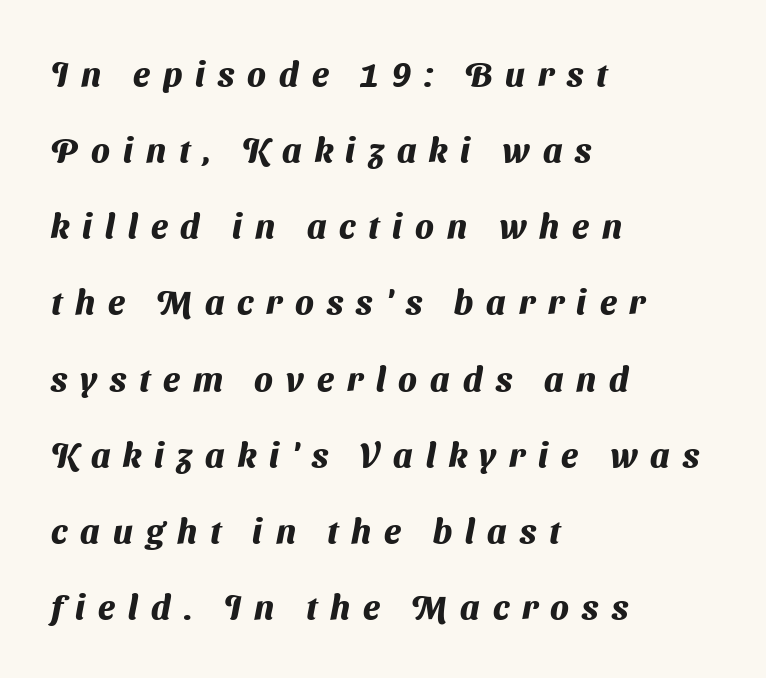
Q: Is the text bold? A: Yes.
Q: Is the typeface a serif or a sans-serif typeface? A: Sans-serif.
Q: Is the text underlined? A: No.
Q: How is the paragraph aligned? A: Left-aligned.
Q: Is the spacing between letters normal or unusually wide? A: Unusually wide.
Q: Is the spacing between lines tight, normal or loose? A: Loose.
Q: Width (condensed, normal, or wide)? A: Normal.
Q: Stroke contrast? A: Medium.
Q: x-height? A: Medium.
Q: Monospaced? A: No.
